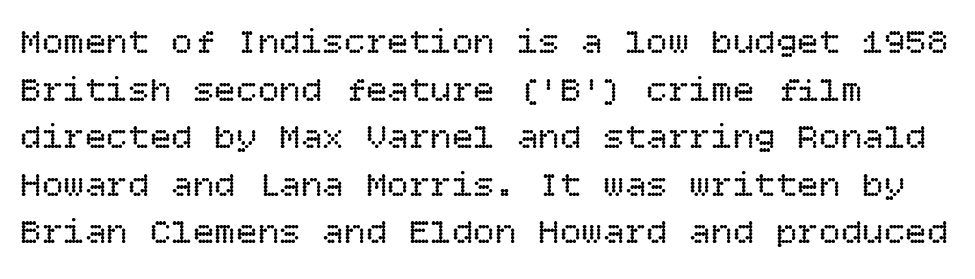
It's the straight-up-and-down kind of type. How are the letters spaced? Ordinarily, with no added tracking. Students, observe: this is what conventionally led text looks like. Rule under the text: the space is simply empty. Counters stay open thanks to moderate or lighter strokes.
